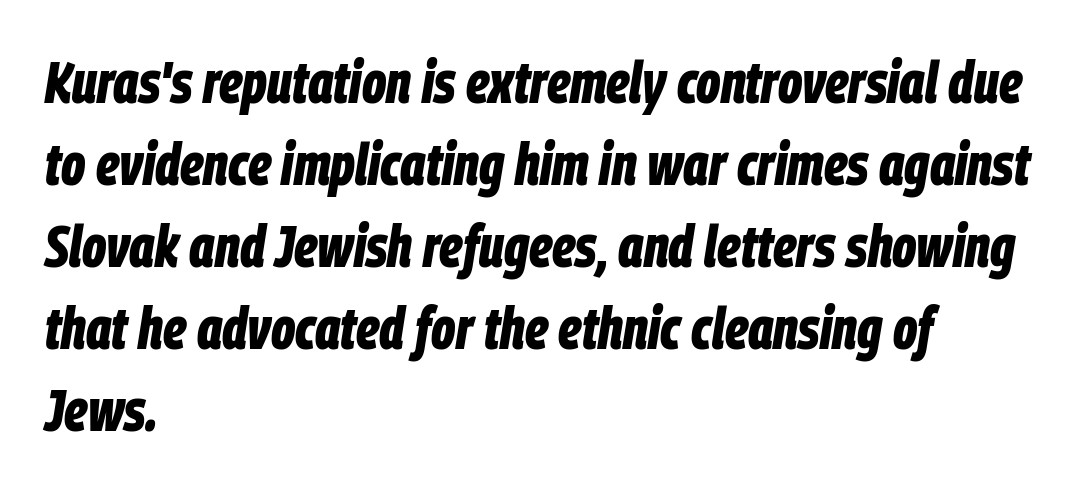
The image shows 59 px bold, condensed type, italic (leaning right); set left-aligned, normal line spacing (1.39x), normal letter spacing, not underlined; low stroke contrast and a large x-height.
